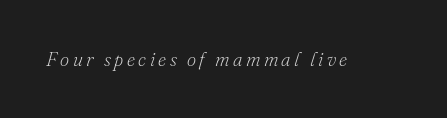
Q: Is the text bold? A: No.
Q: Is the text italic (slanted)? A: Yes, it leans right by about 16 degrees.
Q: Is the text underlined? A: No.
